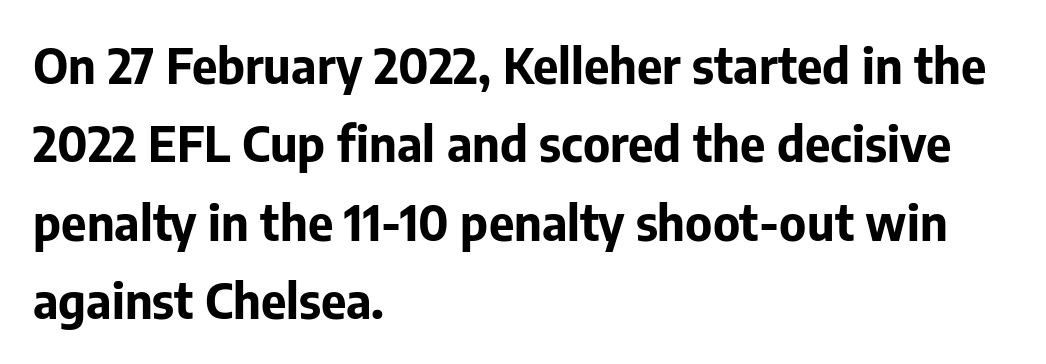
{"serif": "no", "italic": "no", "bold": "yes", "weight": "bold", "width": "normal", "stroke_contrast": "low", "x_height": "medium", "monospaced": "no", "underline": "no", "align": "left", "line_spacing": "normal", "line_spacing_ratio": 1.6, "letter_spacing": "normal", "letter_spacing_em": 0.0, "glyph_px": 49}
